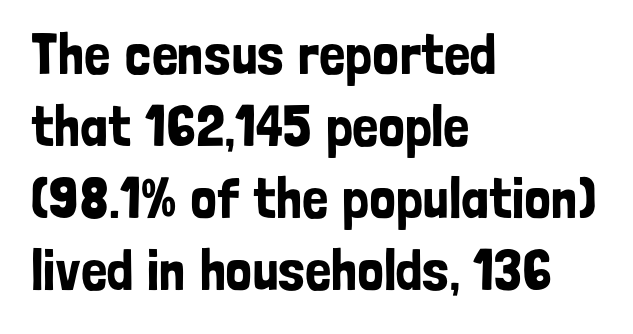
The image shows 58 px condensed sans-serif type, upright; set left-aligned, line spacing 1.24x, normal letter spacing, not underlined; low stroke contrast and a medium x-height.
